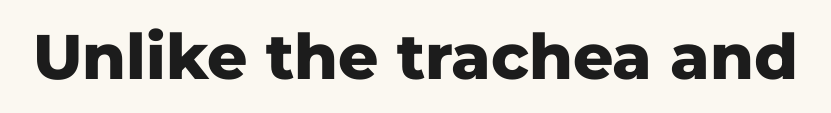
Q: Is the text bold? A: Yes.
Q: Is the text italic (slanted)? A: No, it is upright.
Q: Is the typeface a serif or a sans-serif typeface? A: Sans-serif.
Q: Is the text underlined? A: No.
Q: Is the spacing between letters normal or unusually wide? A: Normal.
Q: Width (condensed, normal, or wide)? A: Normal.
Q: Stroke contrast? A: Low.
Q: x-height? A: Medium.
Q: Monospaced? A: No.
